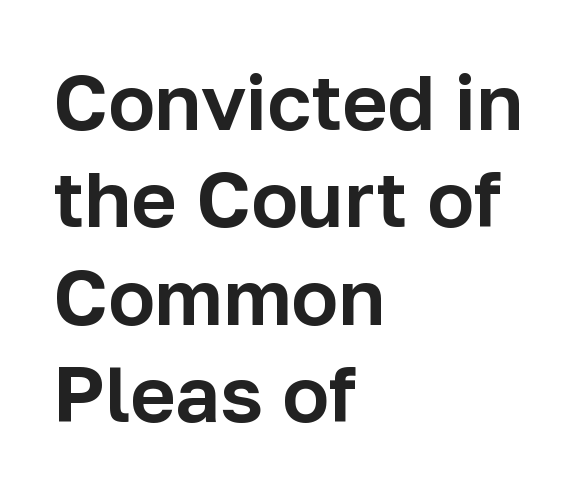
Q: Is the text italic (slanted)? A: No, it is upright.
Q: Is the typeface a serif or a sans-serif typeface? A: Sans-serif.
Q: Is the text underlined? A: No.
Q: How is the paragraph aligned? A: Left-aligned.
Q: Is the spacing between letters normal or unusually wide? A: Normal.
Q: Is the spacing between lines tight, normal or loose? A: Normal.
Q: Width (condensed, normal, or wide)? A: Normal.
Q: Stroke contrast? A: Low.
Q: x-height? A: Medium.
Q: Monospaced? A: No.
